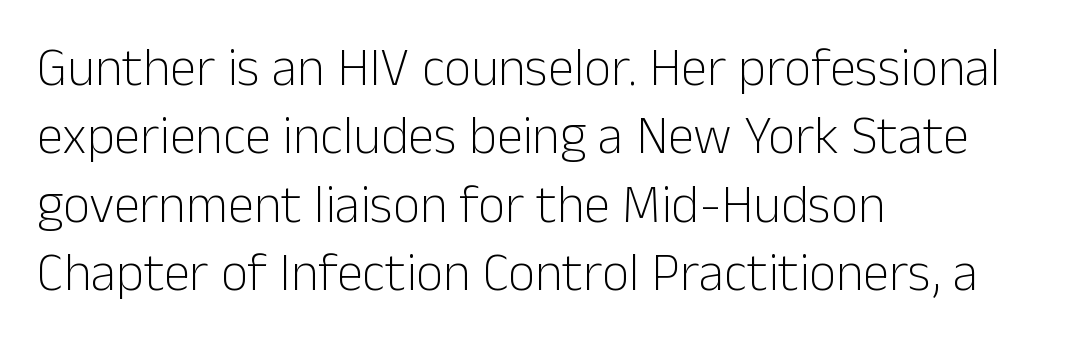
{"serif": "no", "italic": "no", "bold": "no", "weight": "light", "width": "normal", "stroke_contrast": "low", "x_height": "medium", "monospaced": "no", "underline": "no", "align": "left", "line_spacing": "normal", "line_spacing_ratio": 1.29, "letter_spacing": "normal", "letter_spacing_em": 0.0, "glyph_px": 53}
